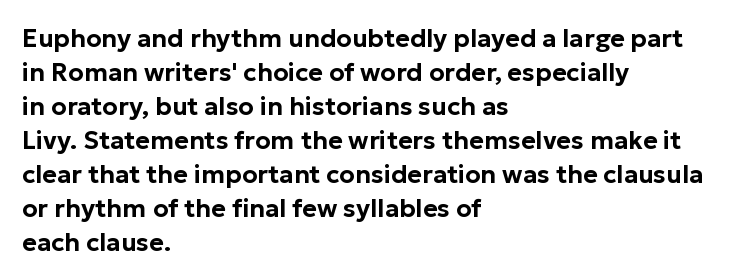
The image shows 25 px text type, upright; set left-aligned, normal line spacing (1.36x), normal letter spacing, not underlined.
